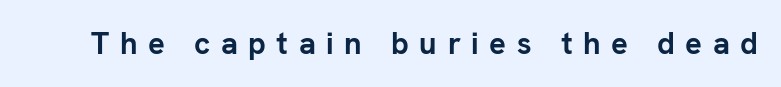
The image shows 31 px semibold sans-serif type, upright; set unusually wide letter spacing (+0.34 em), not underlined; low stroke contrast and a medium x-height.
